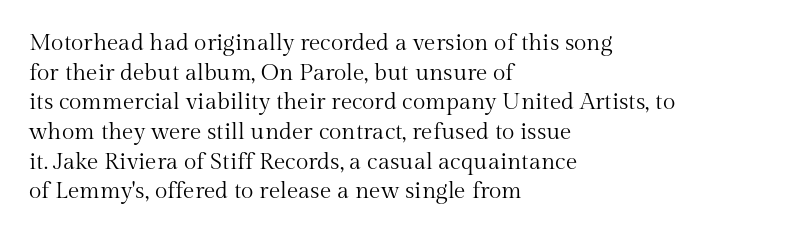
The image shows 23 px text type, upright; set left-aligned, normal line spacing (1.29x), normal letter spacing, not underlined.
